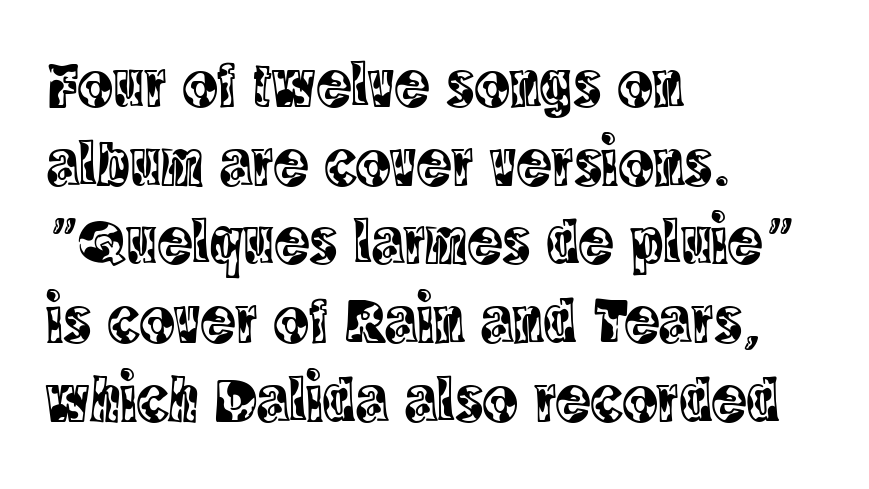
The image shows 65 px condensed serif type, upright; set left-aligned, line spacing 1.21x, normal letter spacing, not underlined; a large x-height.
